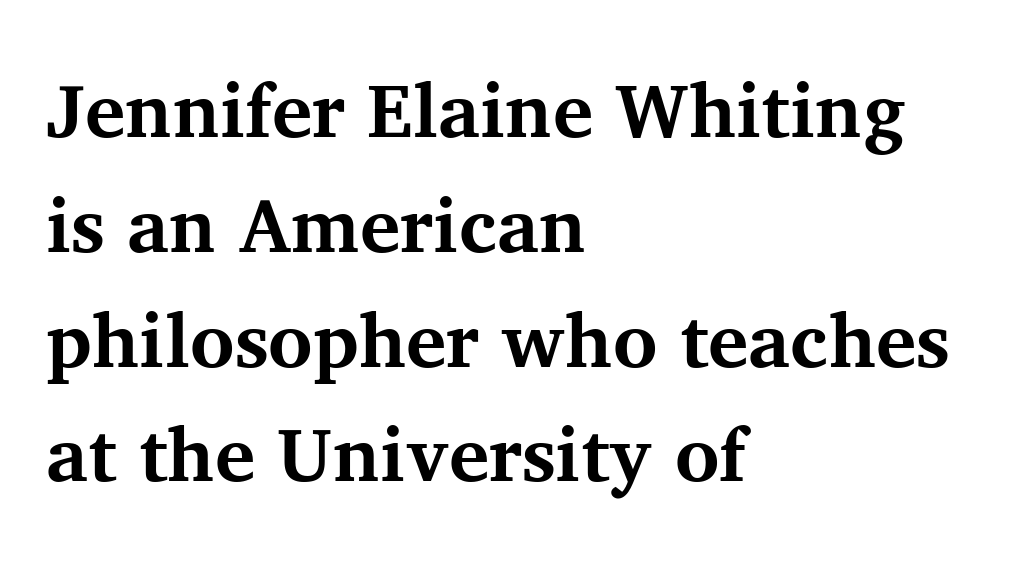
The image shows 76 px bold serif type, upright; set left-aligned, normal line spacing (1.51x), normal letter spacing, not underlined; medium stroke contrast and a medium x-height.
